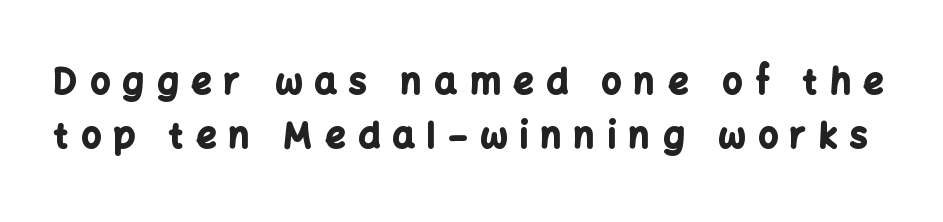
The image shows 35 px bold sans-serif type, upright; set normal line spacing (1.55x), unusually wide letter spacing (+0.37 em), not underlined; low stroke contrast and a medium x-height.
